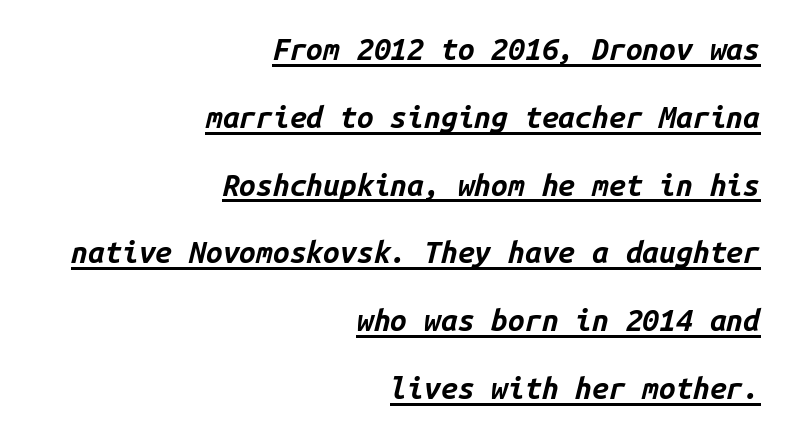
Q: Is the text bold? A: Yes.
Q: Is the text italic (slanted)? A: Yes, it leans right by about 14 degrees.
Q: Is the text underlined? A: Yes.
Q: How is the paragraph aligned? A: Right-aligned.
Q: Is the spacing between letters normal or unusually wide? A: Normal.
Q: Is the spacing between lines tight, normal or loose? A: Loose.
Q: Width (condensed, normal, or wide)? A: Normal.
Q: Stroke contrast? A: Low.
Q: x-height? A: Medium.
Q: Monospaced? A: Yes.
